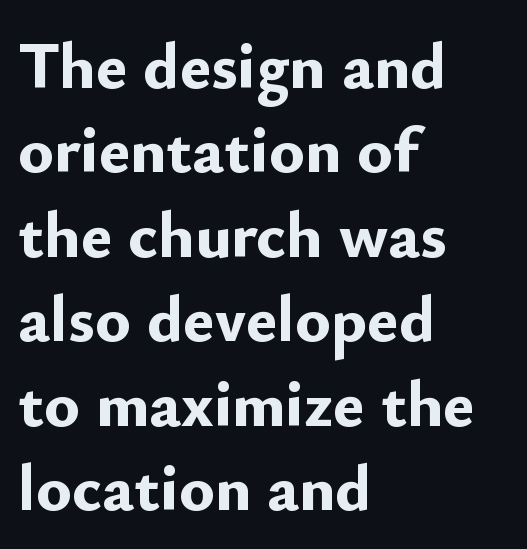
Letters rest on an invisible, unmarked baseline. Teacher's note: observe the even left margin — that is flush-left alignment. Posture: upright roman. These lines keep a tight, regular rhythm from letter to letter. You'd pick this weight for a headline — it's a proper bold. Type style note: lacks serifs.
